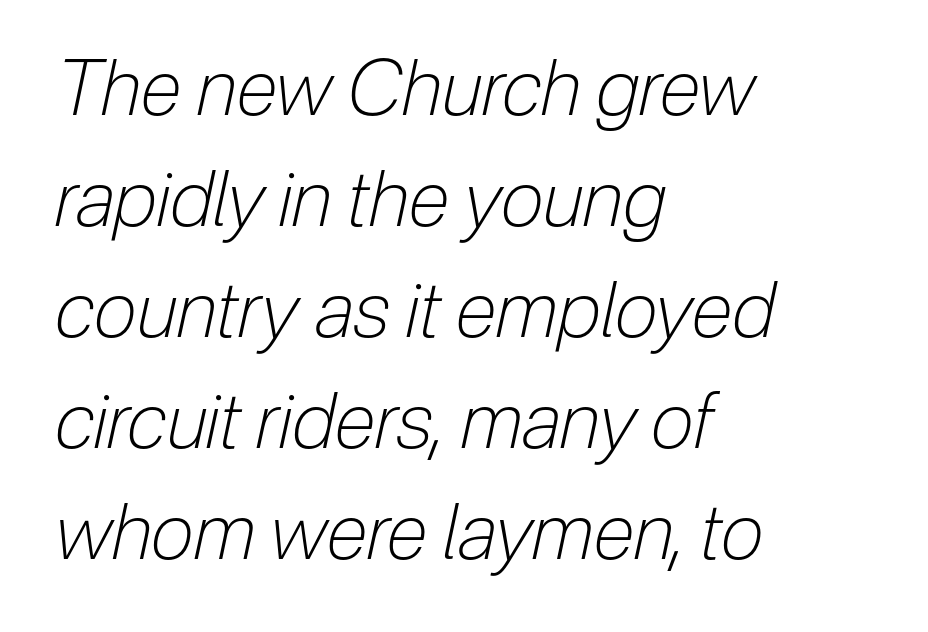
Q: Is the text bold? A: No.
Q: Is the text italic (slanted)? A: Yes, it leans right by about 12 degrees.
Q: Is the text underlined? A: No.
Q: How is the paragraph aligned? A: Left-aligned.
Q: Is the spacing between letters normal or unusually wide? A: Normal.
Q: Is the spacing between lines tight, normal or loose? A: Normal.
Q: Width (condensed, normal, or wide)? A: Condensed.
Q: Stroke contrast? A: Low.
Q: x-height? A: Medium.
Q: Monospaced? A: No.
